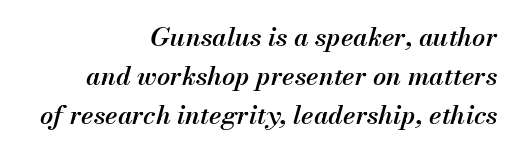
Q: Is the text bold? A: Semi-bold.
Q: Is the text italic (slanted)? A: Yes, it leans right by about 13 degrees.
Q: Is the text underlined? A: No.
Q: How is the paragraph aligned? A: Right-aligned.
Q: Is the spacing between letters normal or unusually wide? A: Normal.
Q: Is the spacing between lines tight, normal or loose? A: Normal.
